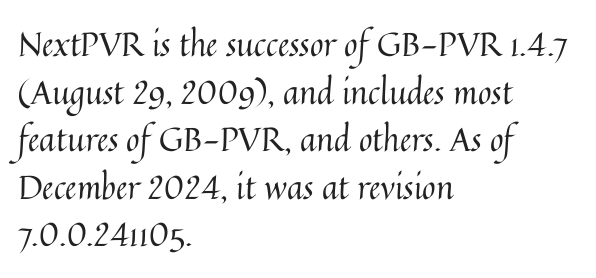
The image shows 33 px regular-weight type; set left-aligned, normal line spacing (1.44x), normal letter spacing, not underlined; medium stroke contrast and a medium x-height.
